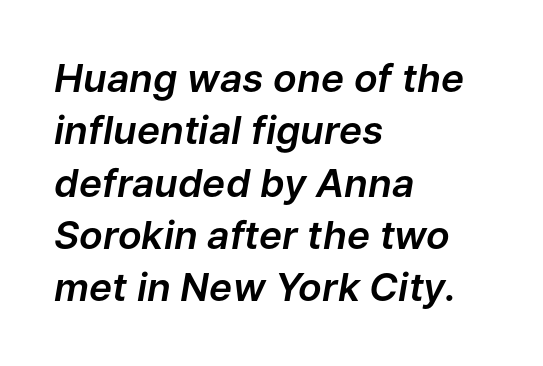
Rule under the text: the space is simply empty. Emphasis-style slanted type is in use. Do the characters align in a grid? No, the font is proportional. The gaps between neighbouring characters are ordinary and unremarkable. Reading down the block, your eye returns to a fixed left position each line. Whoever set this chose a conventional vertical rhythm.
